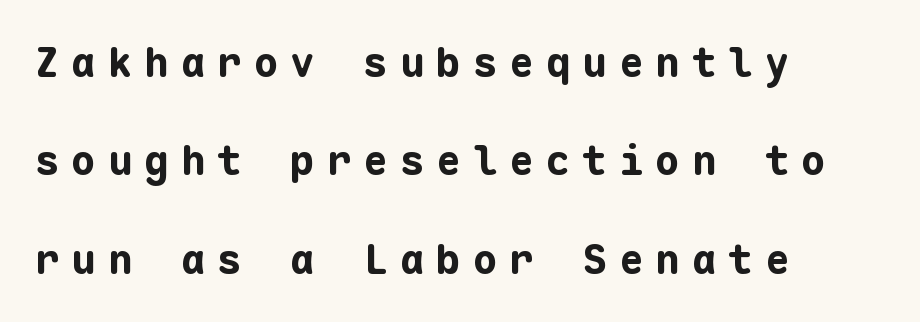
{"serif": "no", "italic": "no", "bold": "yes", "weight": "bold", "width": "normal", "stroke_contrast": "low", "x_height": "medium", "monospaced": "yes", "underline": "no", "align": "left", "line_spacing": "loose", "line_spacing_ratio": 2.4, "letter_spacing": "wide", "letter_spacing_em": 0.29, "glyph_px": 41}
